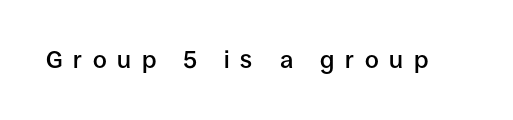
The image shows 24 px text type, upright; set unusually wide letter spacing (+0.44 em), not underlined.
